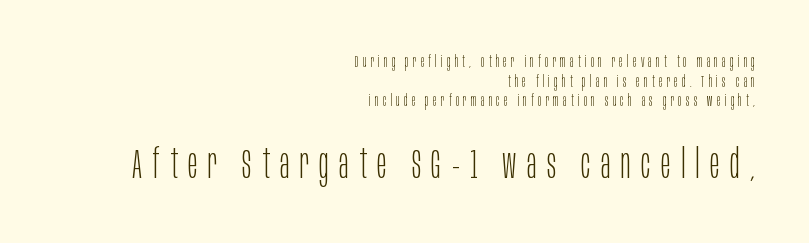
The image shows 41 px light, condensed sans-serif type, upright; set right-aligned, line spacing 1.22x, unusually wide letter spacing (+0.25 em), not underlined; the second (bottom) block is 2.56x larger; low stroke contrast and a large x-height.
